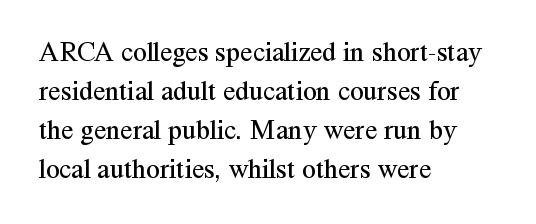
Summary of vertical rhythm: regular, with standard interline spacing. Proportional: the letters do not fall into vertical columns. Type style note: has serifs. Vertical stems look standard width or narrower in stroke.
